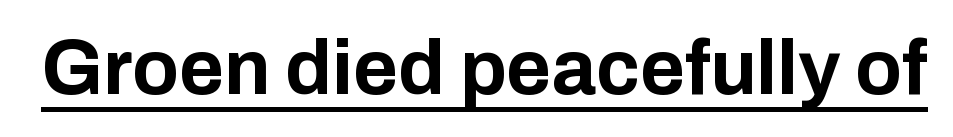
The image shows 77 px bold sans-serif type, upright; set normal letter spacing, underlined; low stroke contrast and a medium x-height.
